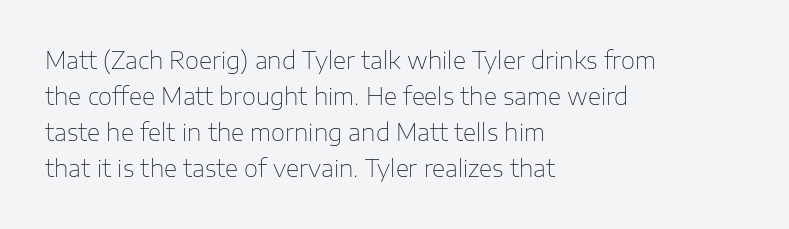
Nothing unusual about the tracking: characters are spaced as the font intends. The typesetter chose a ragged-right arrangement here. Vertical strokes here are truly vertical. In terms of leading, this rendering sits right in the middle.
